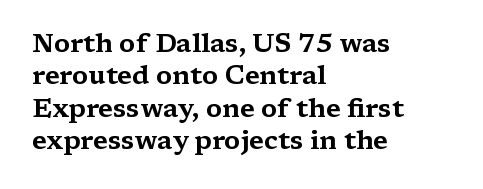
These lines sit exactly where default settings would place them. The letters stand upright; this is a roman face. Typeset ragged right — the left edge is the straight one. Just letters on the line, the space beneath them empty. Caption: standard tracking, unaltered.
